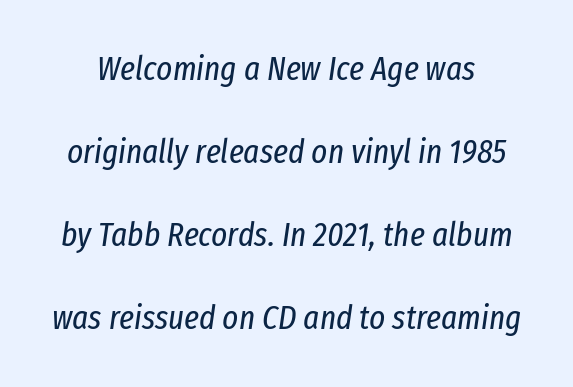
Q: Is the text bold? A: No.
Q: Is the text italic (slanted)? A: Yes, it leans right by about 8 degrees.
Q: Is the text underlined? A: No.
Q: Is the spacing between letters normal or unusually wide? A: Normal.
Q: Is the spacing between lines tight, normal or loose? A: Loose.
Q: Width (condensed, normal, or wide)? A: Condensed.
Q: Stroke contrast? A: Low.
Q: x-height? A: Medium.
Q: Monospaced? A: No.
